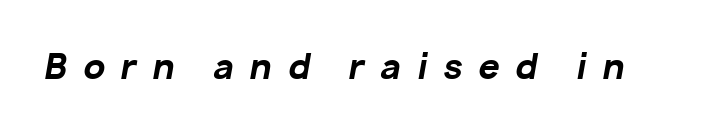
{"italic": "yes", "lean": "right", "slant_degrees": 10, "bold": "yes", "weight": "bold", "width": "normal", "stroke_contrast": "low", "x_height": "medium", "monospaced": "no", "underline": "no", "letter_spacing": "wide", "letter_spacing_em": 0.46, "glyph_px": 34}
